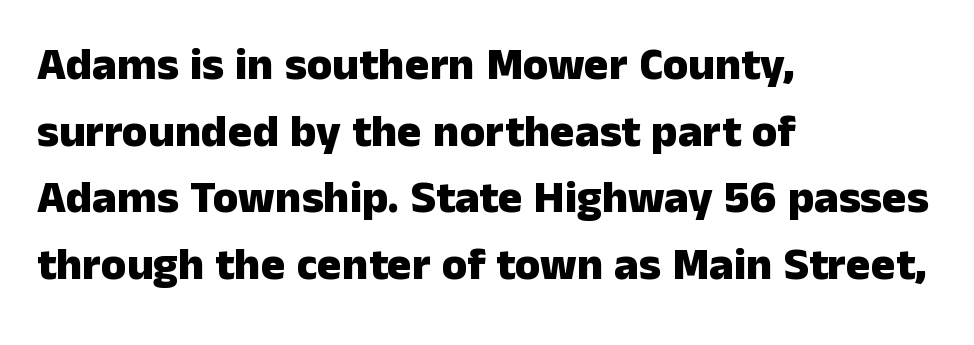
Q: Is the text bold? A: Yes.
Q: Is the text italic (slanted)? A: No, it is upright.
Q: Is the typeface a serif or a sans-serif typeface? A: Sans-serif.
Q: Is the text underlined? A: No.
Q: How is the paragraph aligned? A: Left-aligned.
Q: Is the spacing between letters normal or unusually wide? A: Normal.
Q: Is the spacing between lines tight, normal or loose? A: Normal.
Q: Width (condensed, normal, or wide)? A: Normal.
Q: Stroke contrast? A: Low.
Q: x-height? A: Medium.
Q: Monospaced? A: No.
